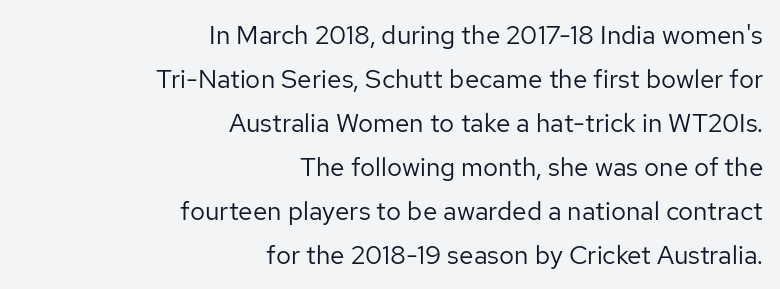
Check under the words: just untouched page. The letters stand upright; this is a roman face. Each line ends at the same right margin while the left side varies. The typesetting does not lean heavy: it is not bold.
